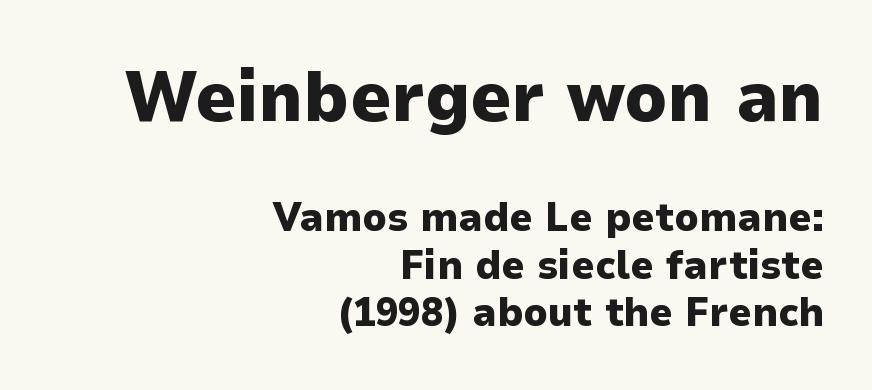
Line endings align vertically; line beginnings do not. Lines of text with bare space underneath. Style check: upright. Caption: bold face, heavy strokes. Caption: upper text group enlarged, lower text group reduced. Note the varied advance widths — an 'i' is clearly narrower than an 'm'.
